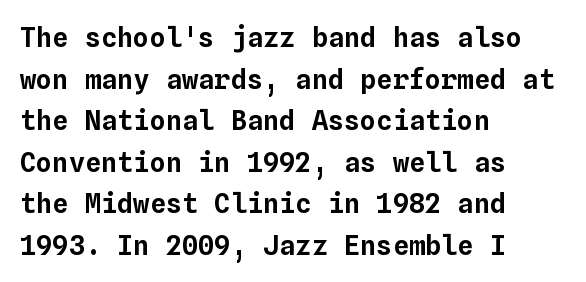
The image shows 27 px text type, upright; set left-aligned, normal line spacing (1.54x), normal letter spacing, not underlined.
